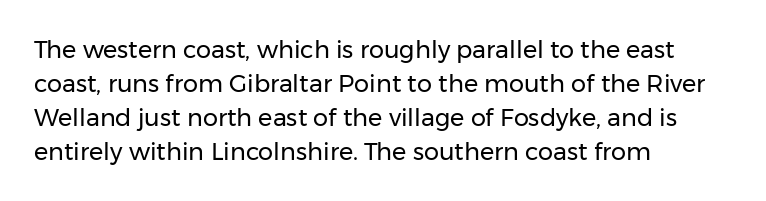
{"italic": "no", "bold": "no", "underline": "no", "align": "left", "line_spacing": "normal", "line_spacing_ratio": 1.41, "letter_spacing": "normal", "letter_spacing_em": 0.0, "glyph_px": 24}
